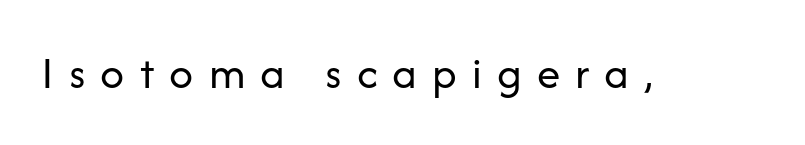
{"serif": "no", "italic": "no", "bold": "no", "weight": "regular", "width": "normal", "stroke_contrast": "low", "x_height": "medium", "monospaced": "no", "underline": "no", "letter_spacing": "wide", "letter_spacing_em": 0.32, "glyph_px": 47}
